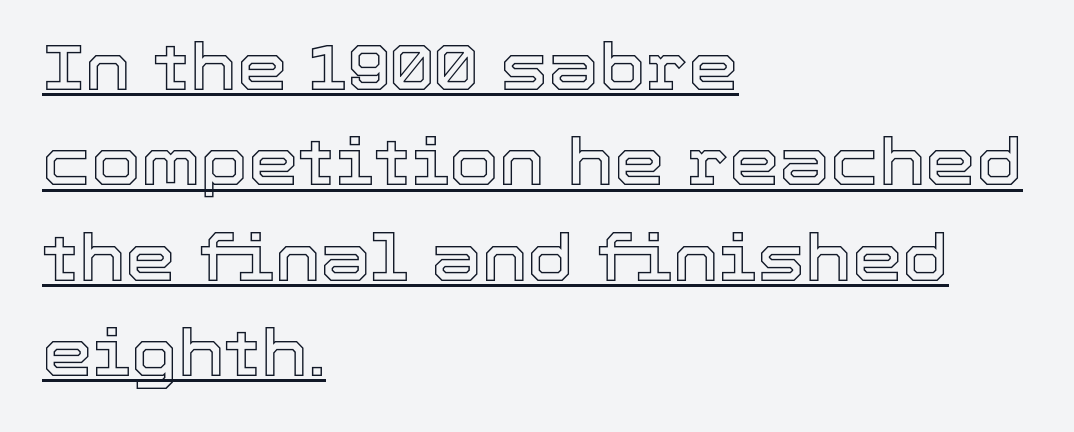
The image shows 64 px text type, upright; set left-aligned, normal line spacing (1.49x), normal letter spacing, underlined; a medium x-height.
